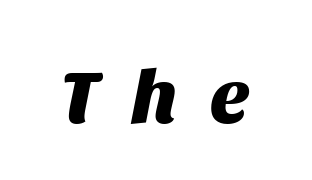
{"italic": "yes", "lean": "right", "slant_degrees": 11, "bold": "yes", "weight": "heavy", "width": "normal", "stroke_contrast": "medium", "x_height": "large", "monospaced": "no", "underline": "no", "letter_spacing": "wide", "letter_spacing_em": 0.44, "glyph_px": 76}
